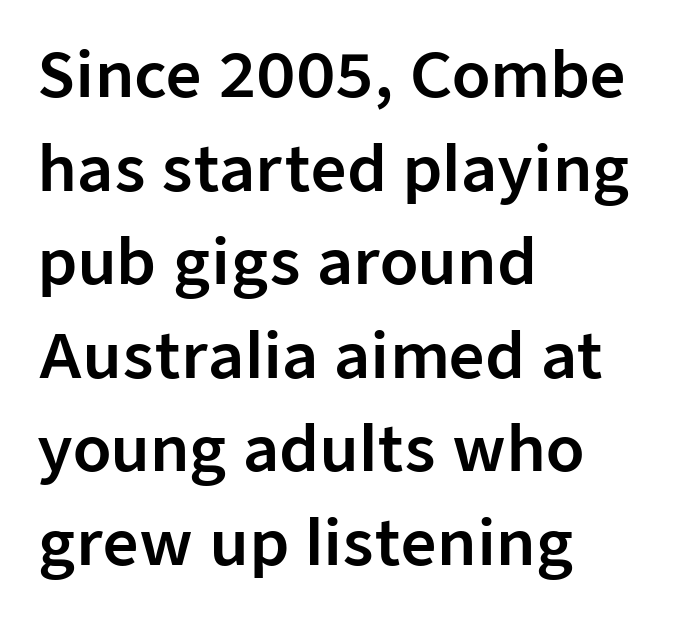
{"serif": "no", "italic": "no", "width": "normal", "stroke_contrast": "low", "x_height": "medium", "monospaced": "no", "underline": "no", "align": "left", "line_spacing": "normal", "line_spacing_ratio": 1.51, "letter_spacing": "normal", "letter_spacing_em": 0.0, "glyph_px": 62}
